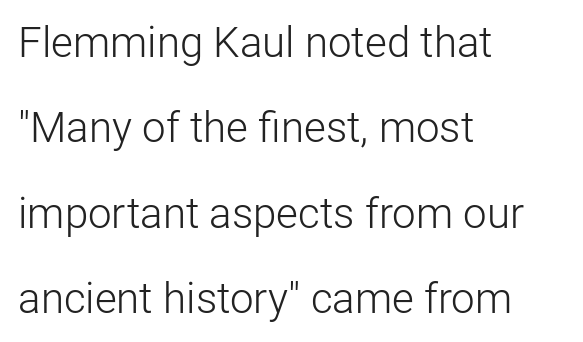
Q: Is the text bold? A: No.
Q: Is the text italic (slanted)? A: No, it is upright.
Q: Is the typeface a serif or a sans-serif typeface? A: Sans-serif.
Q: Is the text underlined? A: No.
Q: How is the paragraph aligned? A: Left-aligned.
Q: Is the spacing between letters normal or unusually wide? A: Normal.
Q: Is the spacing between lines tight, normal or loose? A: Loose.
Q: Width (condensed, normal, or wide)? A: Normal.
Q: Stroke contrast? A: Low.
Q: x-height? A: Medium.
Q: Monospaced? A: No.
